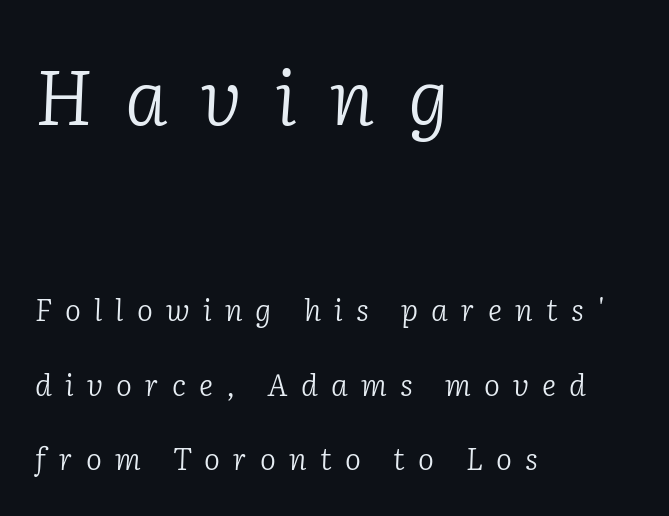
Spacing between characters has been opened up far beyond the box default. No letter is thick-stroked: the sample isn't bold. If you drew a ruler down the left edge, every line would touch it. Each letter keeps its own natural width here, so spacing adapts to shape. The font family rendered here belongs to the serif group.
